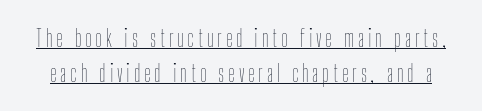
The image shows 23 px text type, upright; set normal line spacing (1.52x), underlined.
